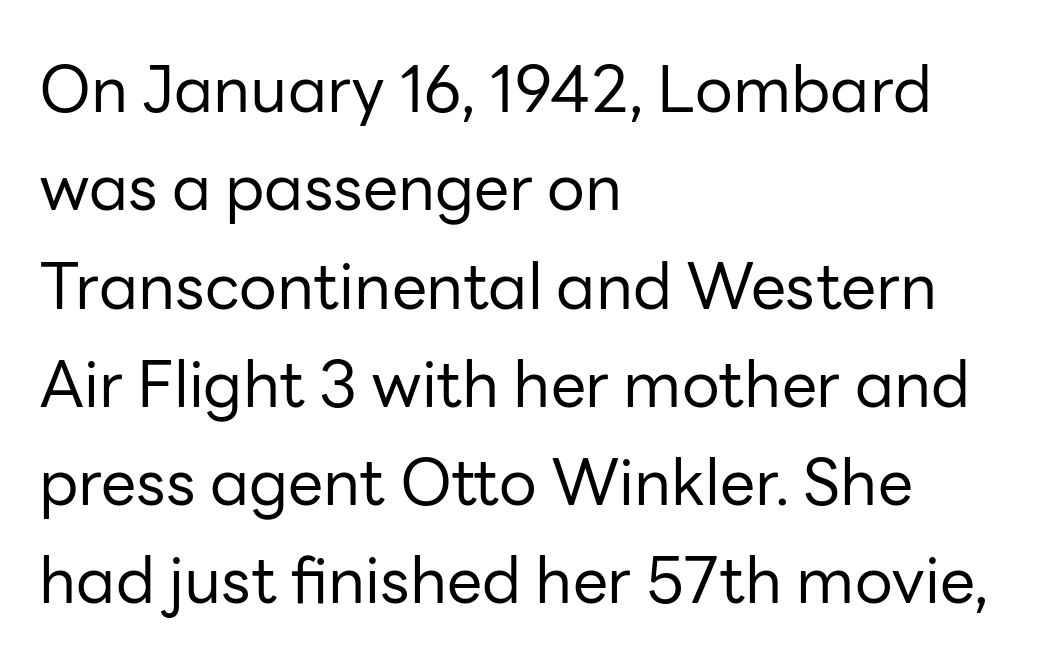
Stroke terminals: plain, sans-serif. The paragraph shown leans on its left margin. Tracking value appears to be zero — textbook default spacing. Rendered with straight, roman letterforms. Quick note: interline space is typical. Descenders are the only things crossing below the line.
